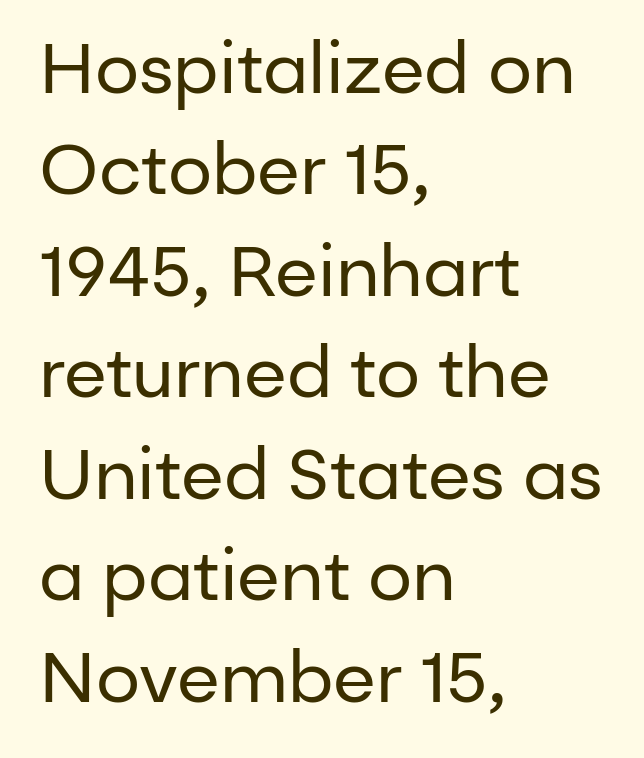
The image shows 70 px regular-weight sans-serif type, upright; set left-aligned, normal line spacing (1.45x), normal letter spacing, not underlined; low stroke contrast and a medium x-height.
